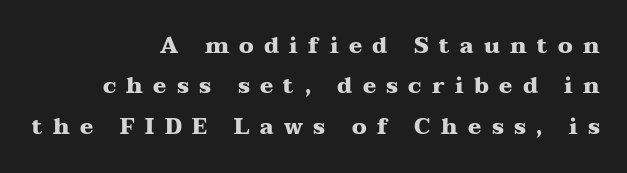
The image shows 22 px bold type, upright; set right-aligned, line spacing 1.83x, unusually wide letter spacing (+0.47 em), not underlined.
